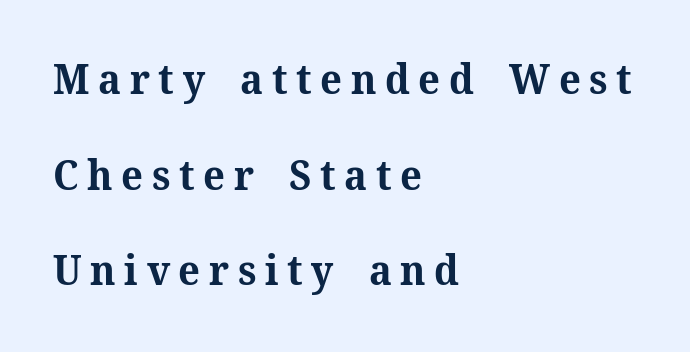
The image shows 41 px bold serif type, upright; set left-aligned, loose line spacing (2.33x), unusually wide letter spacing (+0.21 em), not underlined; medium stroke contrast and a medium x-height.
